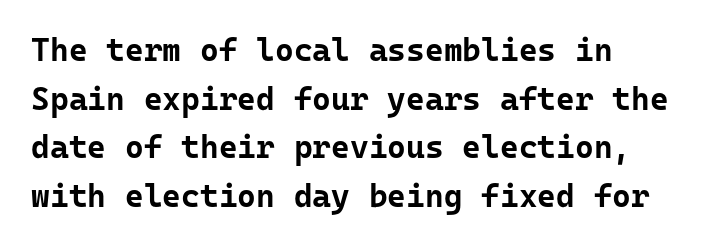
{"serif": "no", "italic": "no", "bold": "yes", "weight": "bold", "width": "normal", "stroke_contrast": "low", "x_height": "medium", "underline": "no", "align": "left", "line_spacing": "normal", "line_spacing_ratio": 1.52, "letter_spacing": "normal", "letter_spacing_em": 0.0, "glyph_px": 32}
